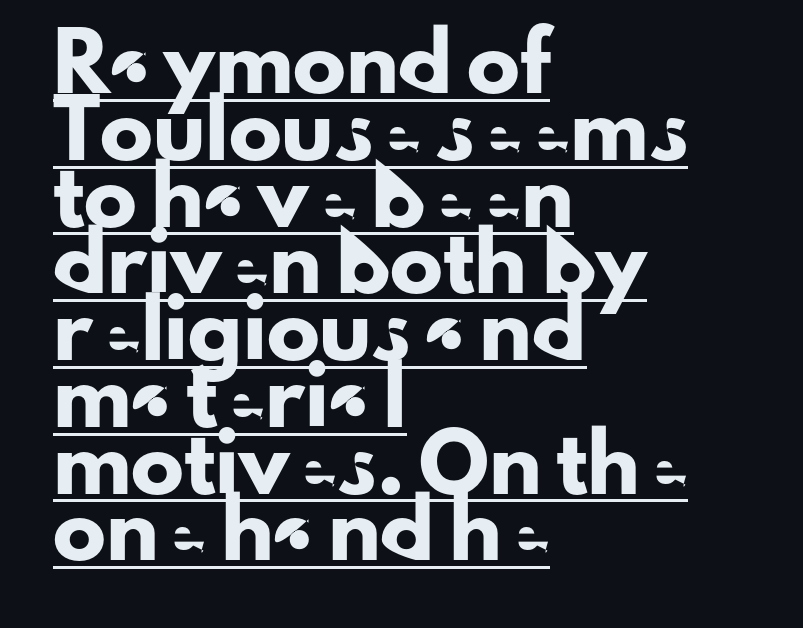
Q: Is the text italic (slanted)? A: No, it is upright.
Q: Is the typeface a serif or a sans-serif typeface? A: Sans-serif.
Q: Is the text underlined? A: Yes.
Q: How is the paragraph aligned? A: Left-aligned.
Q: Is the spacing between letters normal or unusually wide? A: Normal.
Q: Is the spacing between lines tight, normal or loose? A: Normal.
Q: Width (condensed, normal, or wide)? A: Normal.
Q: Stroke contrast? A: Low.
Q: x-height? A: Small.
Q: Monospaced? A: No.
